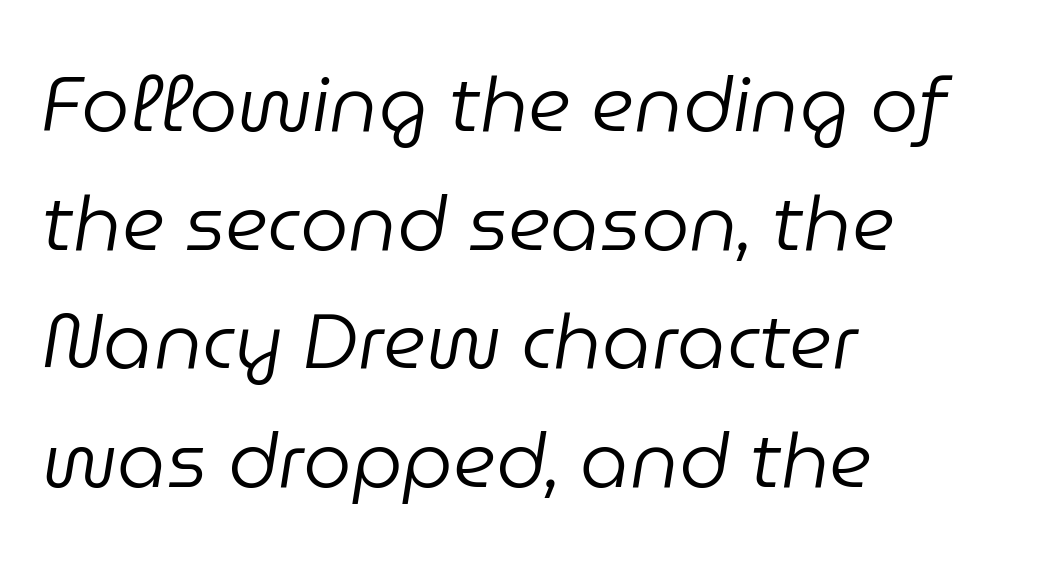
Q: Is the text bold? A: No.
Q: Is the text italic (slanted)? A: Yes, it leans right by about 9 degrees.
Q: Is the text underlined? A: No.
Q: How is the paragraph aligned? A: Left-aligned.
Q: Is the spacing between letters normal or unusually wide? A: Normal.
Q: Is the spacing between lines tight, normal or loose? A: Normal.
Q: Width (condensed, normal, or wide)? A: Normal.
Q: Stroke contrast? A: Low.
Q: x-height? A: Medium.
Q: Monospaced? A: No.
